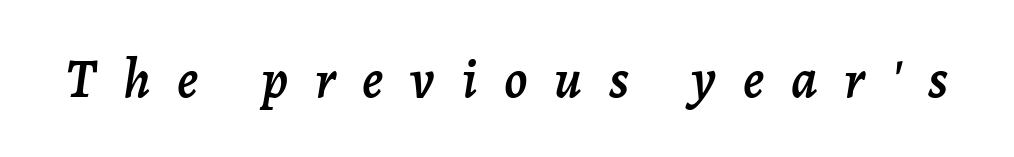
Q: Is the text italic (slanted)? A: Yes, it leans right by about 7 degrees.
Q: Is the text underlined? A: No.
Q: Is the spacing between letters normal or unusually wide? A: Unusually wide.
Q: Width (condensed, normal, or wide)? A: Normal.
Q: Stroke contrast? A: Low.
Q: x-height? A: Medium.
Q: Monospaced? A: No.
